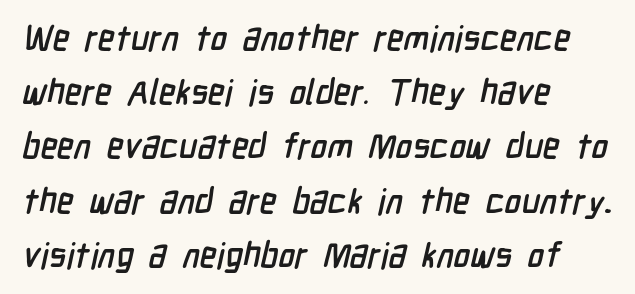
Q: Is the typeface a serif or a sans-serif typeface? A: Sans-serif.
Q: Is the text underlined? A: No.
Q: How is the paragraph aligned? A: Left-aligned.
Q: Is the spacing between letters normal or unusually wide? A: Normal.
Q: Is the spacing between lines tight, normal or loose? A: Normal.
Q: Width (condensed, normal, or wide)? A: Condensed.
Q: Stroke contrast? A: Low.
Q: x-height? A: Medium.
Q: Monospaced? A: No.
